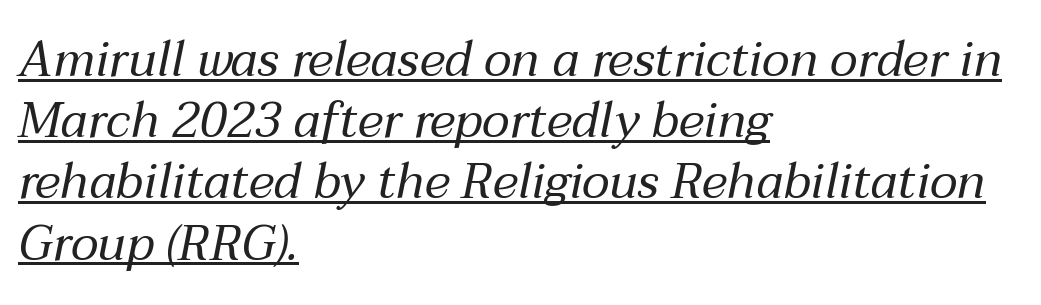
Emphasis is given by a line drawn under the lettering. What's the leading like? Ordinary, nothing unusual. Looks like regular typesetting: each glyph gets only the width it needs. This rendering uses left alignment, leaving the right contour irregular. The whole block is typeset with a tilt.
